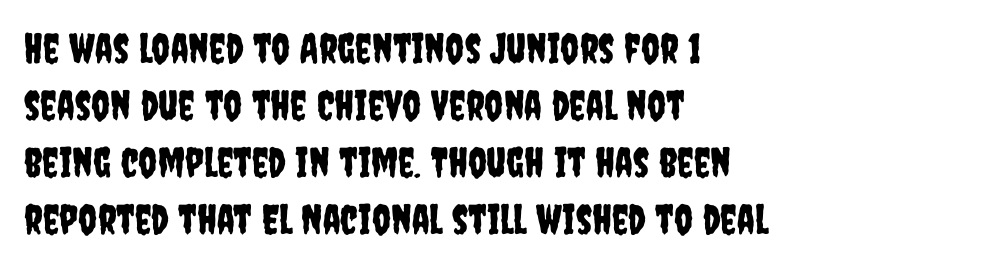
{"serif": "no", "italic": "no", "width": "condensed", "stroke_contrast": "low", "x_height": "large", "monospaced": "no", "underline": "no", "align": "left", "line_spacing": "normal", "line_spacing_ratio": 1.39, "letter_spacing": "normal", "letter_spacing_em": 0.0, "glyph_px": 41}
